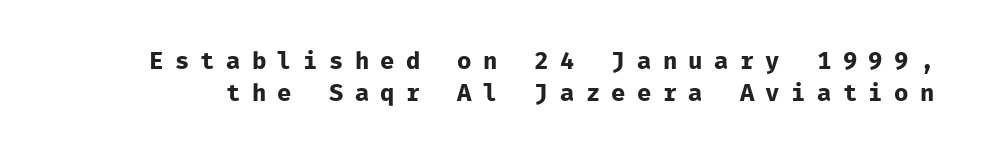
The words here are not underlined. Leading matches the norm, producing a regular column. Letter spacing: wide. Strokes here are thick enough to call this a true bold.
